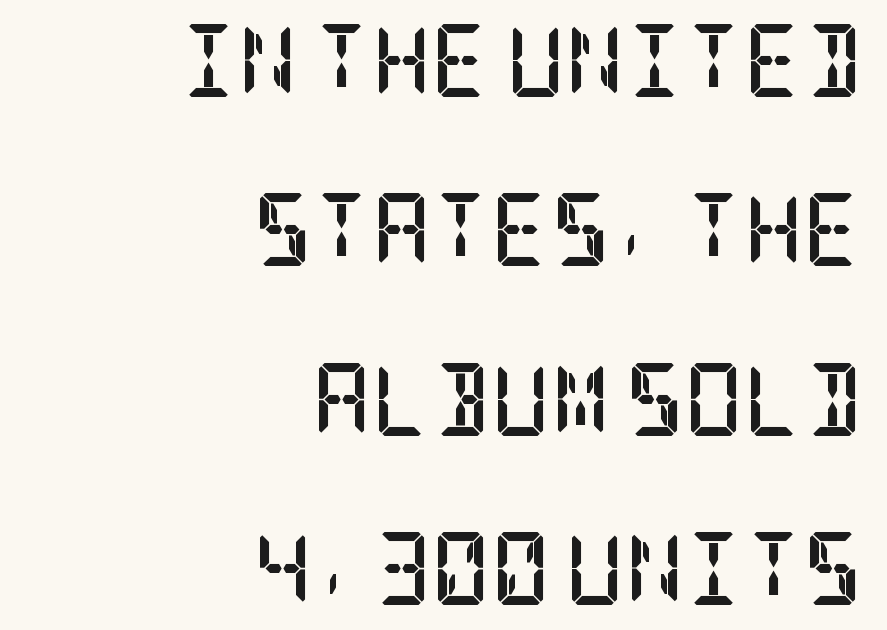
{"serif": "yes", "italic": "no", "bold": "yes", "weight": "semibold", "width": "condensed", "stroke_contrast": "low", "x_height": "large", "underline": "no", "align": "right", "line_spacing": "loose", "line_spacing_ratio": 2.32, "letter_spacing": "normal", "letter_spacing_em": 0.0, "glyph_px": 73}
